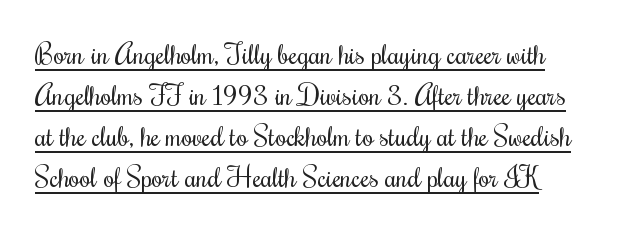
Here the designer chose a conventional face with non-uniform glyph widths. Is there much room between lines? A standard amount, neither cramped nor airy. You can see a thin bar hugging the bottom of the glyphs.
